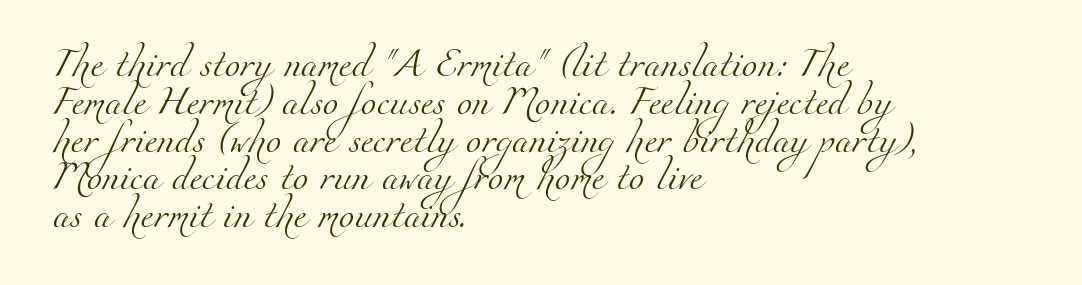
Q: Is the text bold? A: No.
Q: Is the typeface a serif or a sans-serif typeface? A: Serif.
Q: Is the text underlined? A: No.
Q: How is the paragraph aligned? A: Left-aligned.
Q: Is the spacing between letters normal or unusually wide? A: Normal.
Q: Is the spacing between lines tight, normal or loose? A: Normal.
Q: Width (condensed, normal, or wide)? A: Normal.
Q: Stroke contrast? A: Medium.
Q: x-height? A: Small.
Q: Monospaced? A: No.
